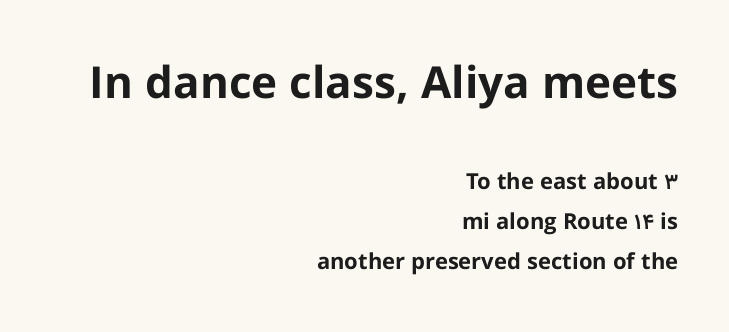
Q: Is the text bold? A: Yes.
Q: Is the text italic (slanted)? A: No, it is upright.
Q: Is the typeface a serif or a sans-serif typeface? A: Sans-serif.
Q: Is the text underlined? A: No.
Q: How is the paragraph aligned? A: Right-aligned.
Q: Is the spacing between letters normal or unusually wide? A: Normal.
Q: Which block of text is set in a larger size, the first (top) or the second (bottom)? A: The first (top) one.
Q: Width (condensed, normal, or wide)? A: Normal.
Q: Stroke contrast? A: Low.
Q: x-height? A: Medium.
Q: Monospaced? A: No.
